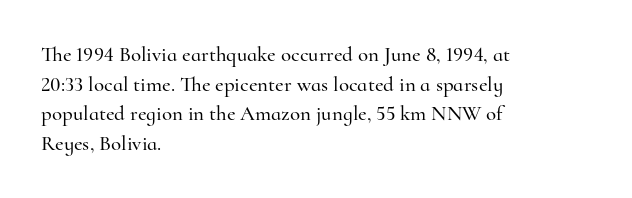
Q: Is the text italic (slanted)? A: No, it is upright.
Q: Is the text underlined? A: No.
Q: How is the paragraph aligned? A: Left-aligned.
Q: Is the spacing between letters normal or unusually wide? A: Normal.
Q: Is the spacing between lines tight, normal or loose? A: Normal.
